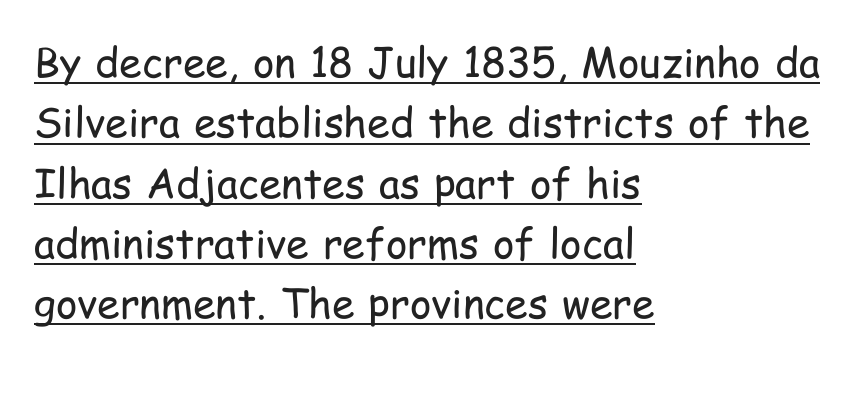
Font category for this specimen: sans-serif. Like a heading marked for emphasis, these lines bear an underscore. Line spacing here is normal. The letters advance in unequal steps, a hallmark of proportional type.
